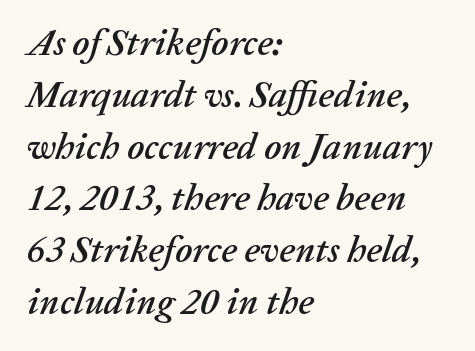
The image shows 37 px text type, italic (leaning right); set left-aligned, normal line spacing (1.4x), normal letter spacing, not underlined; low stroke contrast and a medium x-height.
